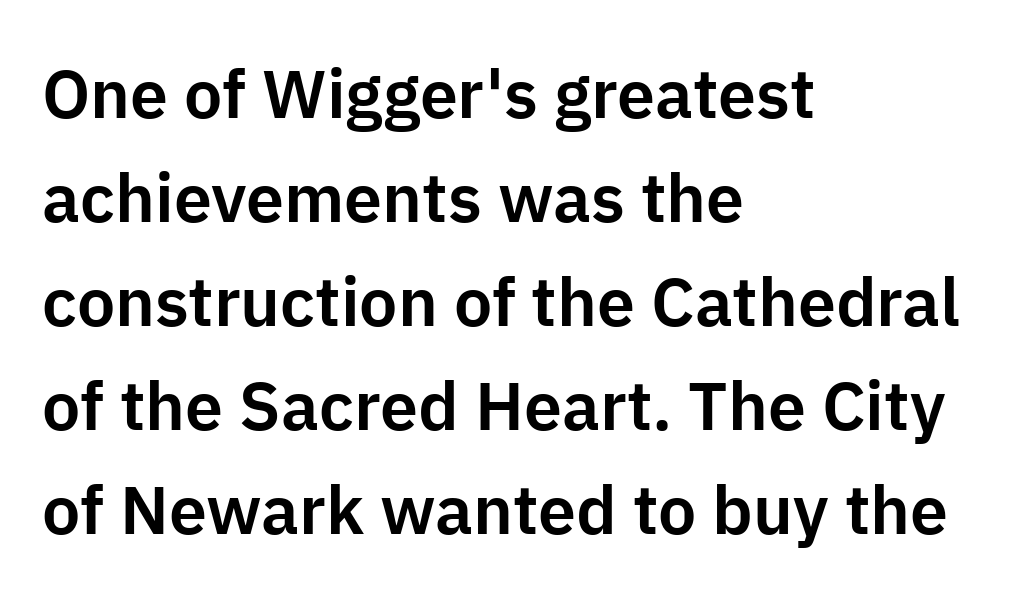
Is this a fixed-width face? No — the glyphs have proportional, varying widths. The lines sit at an ordinary, default distance from one another. The text block is weighted toward the left margin, trailing off unevenly rightward. Quick note: underline off. In terms of letterform style, serifs are entirely absent. This is the regular roman posture of the typeface.
